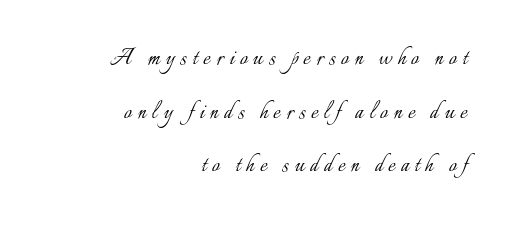
The image shows 27 px text type; set right-aligned, loose line spacing (1.99x), unusually wide letter spacing (+0.21 em), not underlined.
